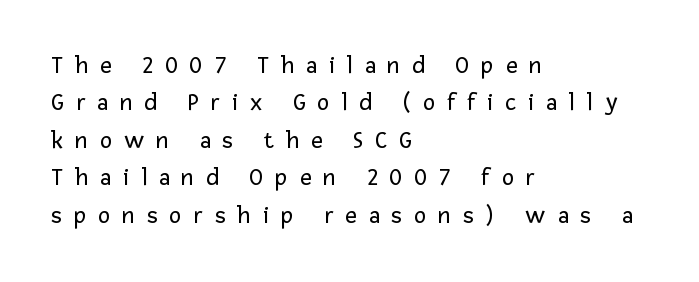
The image shows 25 px text type, upright; set left-aligned, normal line spacing (1.5x), unusually wide letter spacing (+0.49 em), not underlined.
